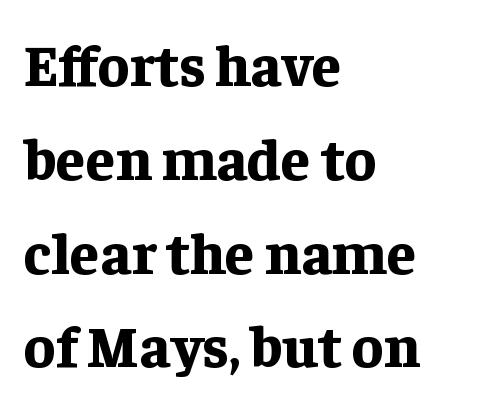
{"serif": "yes", "italic": "no", "bold": "yes", "weight": "bold", "width": "normal", "stroke_contrast": "low", "x_height": "medium", "monospaced": "no", "underline": "no", "align": "left", "line_spacing": "normal", "line_spacing_ratio": 1.59, "letter_spacing": "normal", "letter_spacing_em": 0.0, "glyph_px": 59}
